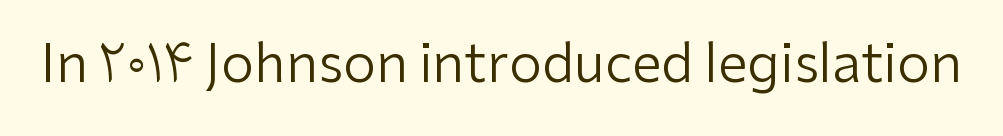
No feet cap the strokes, marking this as sans-serif type. How are the letters spaced? Ordinarily, with no added tracking. Heft: none added — not bold. These lines are rendered in a variable-pitch font.
